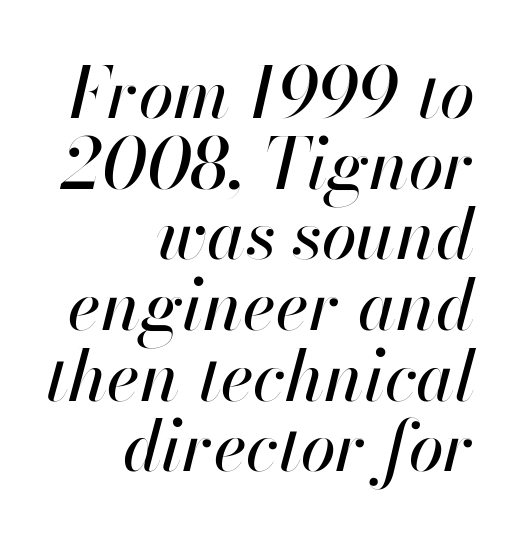
The image shows 70 px text type, italic (leaning right); set right-aligned, tight line spacing (1.01x), normal letter spacing, not underlined; high stroke contrast and a small x-height.
